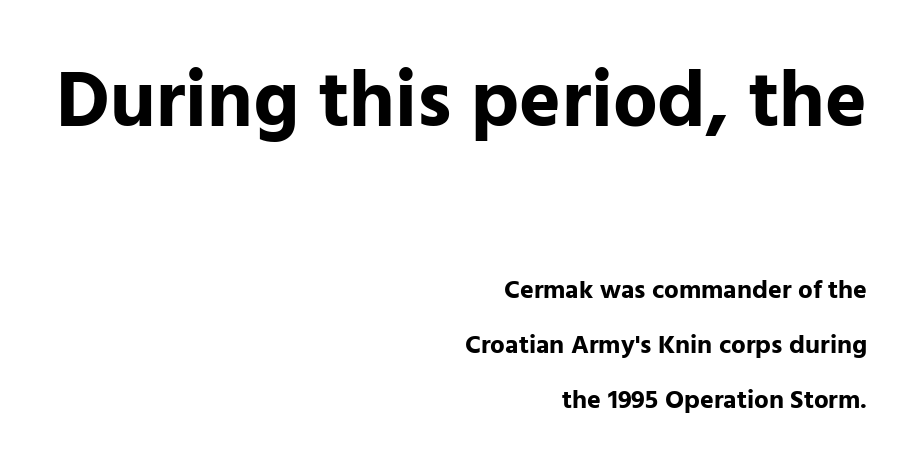
Q: Is the text bold? A: Yes.
Q: Is the text italic (slanted)? A: No, it is upright.
Q: Is the typeface a serif or a sans-serif typeface? A: Sans-serif.
Q: Is the text underlined? A: No.
Q: How is the paragraph aligned? A: Right-aligned.
Q: Is the spacing between letters normal or unusually wide? A: Normal.
Q: Is the spacing between lines tight, normal or loose? A: Loose.
Q: Which block of text is set in a larger size, the first (top) or the second (bottom)? A: The first (top) one.
Q: Width (condensed, normal, or wide)? A: Normal.
Q: Stroke contrast? A: Low.
Q: x-height? A: Medium.
Q: Monospaced? A: No.
